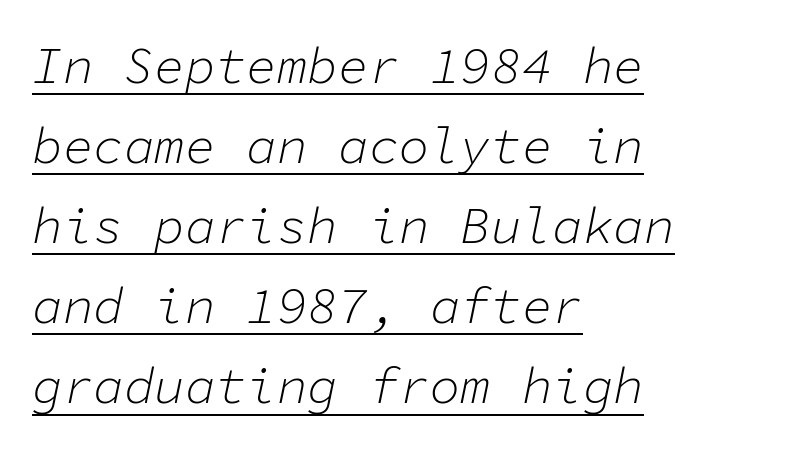
Teacher's note: observe the even left margin — that is flush-left alignment. The horizontal fit of the characters is conventional and even. The string is rendered with underlining switched on. Vertically, the passage feels balanced, rows spaced as you'd expect. Each letter, wide or thin by design, is forced into the same width here. Weight: not bold — regular or lighter.
